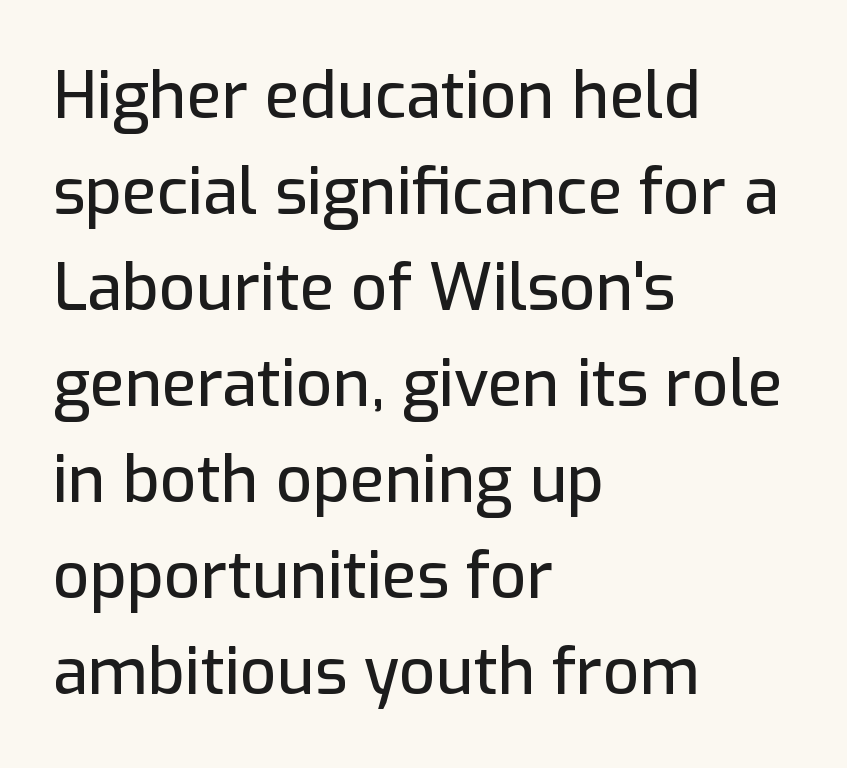
The image shows 64 px sans-serif type, upright; set left-aligned, normal line spacing (1.5x), normal letter spacing, not underlined; low stroke contrast and a medium x-height.
